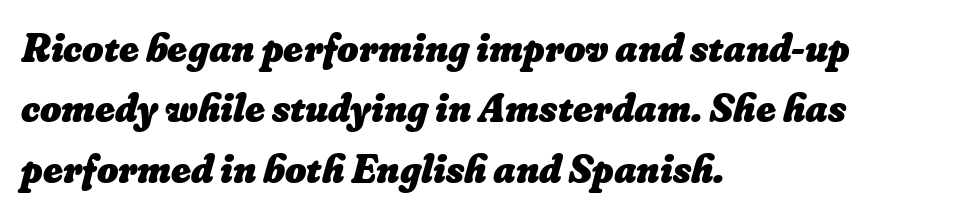
The image shows 41 px heavy type; set left-aligned, normal line spacing (1.47x), normal letter spacing, not underlined; low stroke contrast and a small x-height.
